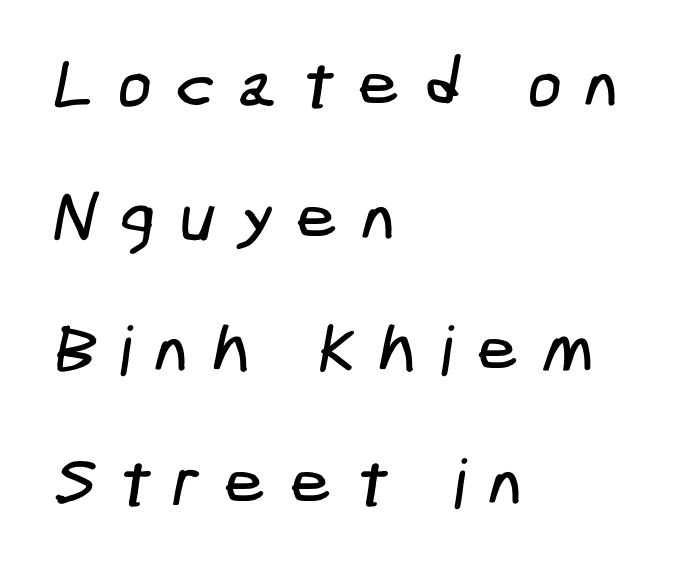
Q: Is the typeface a serif or a sans-serif typeface? A: Sans-serif.
Q: Is the text underlined? A: No.
Q: How is the paragraph aligned? A: Left-aligned.
Q: Is the spacing between letters normal or unusually wide? A: Unusually wide.
Q: Is the spacing between lines tight, normal or loose? A: Loose.
Q: Width (condensed, normal, or wide)? A: Condensed.
Q: Stroke contrast? A: Low.
Q: x-height? A: Medium.
